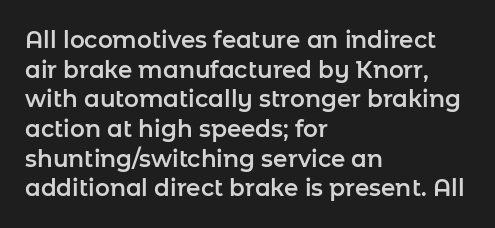
Q: Is the text italic (slanted)? A: No, it is upright.
Q: Is the text underlined? A: No.
Q: How is the paragraph aligned? A: Left-aligned.
Q: Is the spacing between letters normal or unusually wide? A: Normal.
Q: Is the spacing between lines tight, normal or loose? A: Normal.
